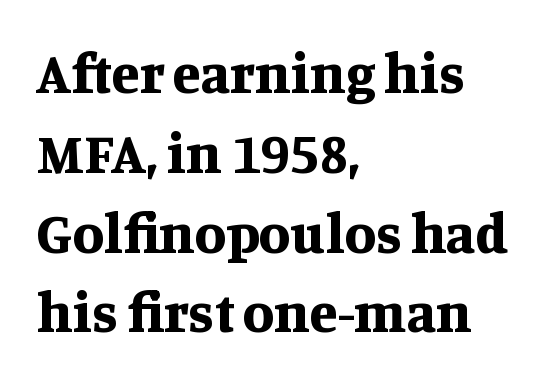
As a designer I'd log this as weight 700, bold. Is there any slant? The stems are plumb. Do the characters align in a grid? No, the font is proportional. Rows of type keep a routine distance in the vertical direction. All the whitespace from short lines collects on the right.
